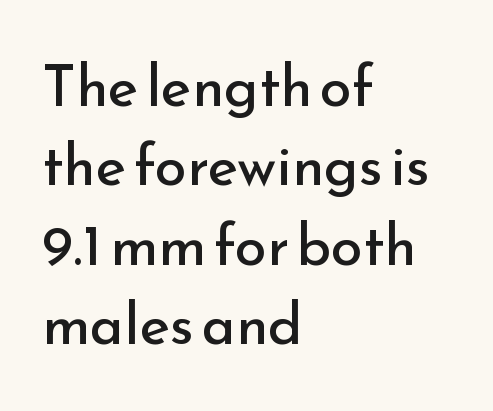
These lines sit exactly where default settings would place them. The zone under the glyphs is completely vacant. Characters follow at the spacing the type designer built in. The ragged edge is on the right, which tells us the setting is flush left.
